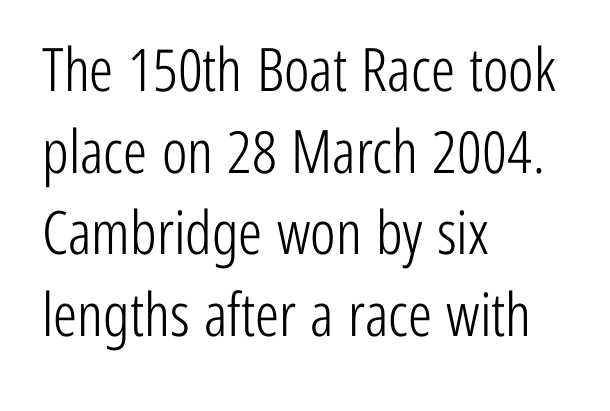
The image shows 60 px light, condensed sans-serif type, upright; set left-aligned, normal line spacing (1.36x), normal letter spacing, not underlined; low stroke contrast and a medium x-height.
